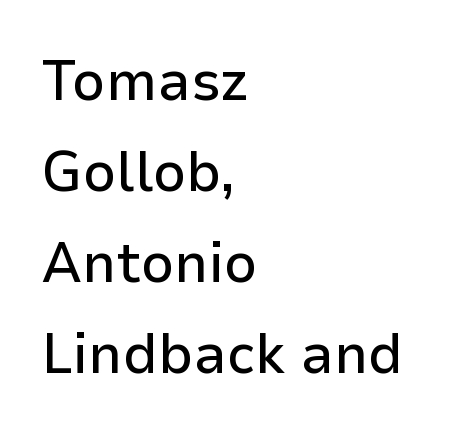
Q: Is the text italic (slanted)? A: No, it is upright.
Q: Is the typeface a serif or a sans-serif typeface? A: Sans-serif.
Q: Is the text underlined? A: No.
Q: How is the paragraph aligned? A: Left-aligned.
Q: Is the spacing between letters normal or unusually wide? A: Normal.
Q: Is the spacing between lines tight, normal or loose? A: Normal.
Q: Width (condensed, normal, or wide)? A: Normal.
Q: Stroke contrast? A: Low.
Q: x-height? A: Medium.
Q: Monospaced? A: No.
